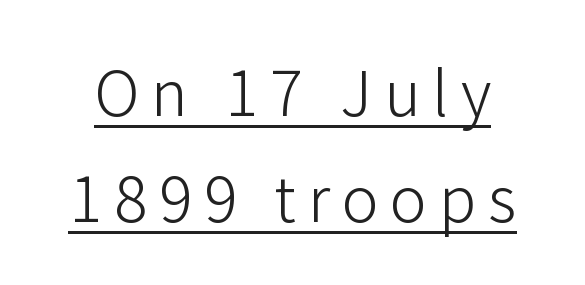
The image shows 62 px light sans-serif type, upright; set line spacing 1.71x, underlined; low stroke contrast and a medium x-height.
